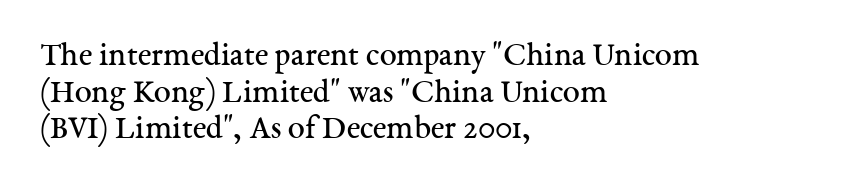
Q: Is the text bold? A: No.
Q: Is the text italic (slanted)? A: No, it is upright.
Q: Is the typeface a serif or a sans-serif typeface? A: Serif.
Q: Is the text underlined? A: No.
Q: How is the paragraph aligned? A: Left-aligned.
Q: Is the spacing between letters normal or unusually wide? A: Normal.
Q: Is the spacing between lines tight, normal or loose? A: Tight.
Q: Width (condensed, normal, or wide)? A: Normal.
Q: Stroke contrast? A: Medium.
Q: x-height? A: Medium.
Q: Monospaced? A: No.
